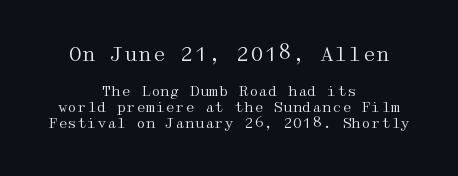
The image shows 20 px text type, upright; set centered, tight line spacing (1.14x), normal letter spacing, not underlined; the first (top) block is 1.43x larger.
